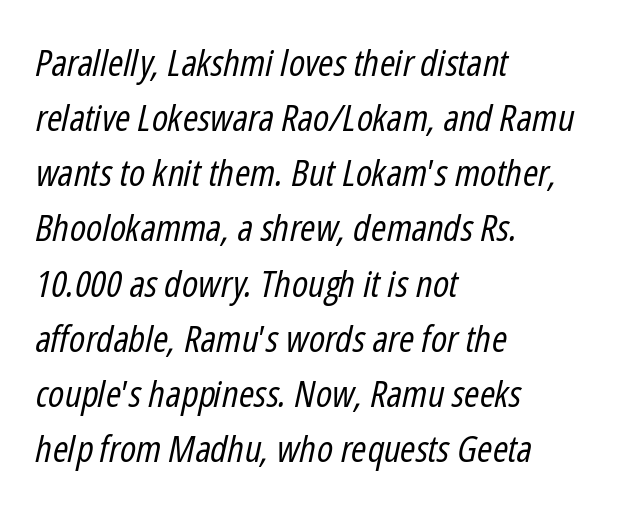
The passage shown leans; its letterforms are oblique. Character widths vary here, with narrow letters taking less room than wide ones. Notice how descenders clear the ascenders below comfortably — that's standard leading. The foot of each line stays bare and open. The paragraph shown leans on its left margin.
